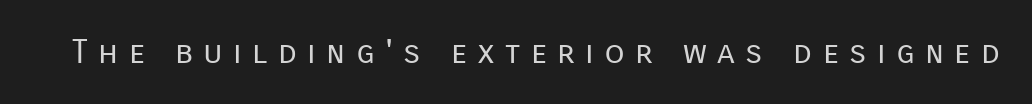
Q: Is the text bold? A: No.
Q: Is the text italic (slanted)? A: No, it is upright.
Q: Is the typeface a serif or a sans-serif typeface? A: Sans-serif.
Q: Is the text underlined? A: No.
Q: Is the spacing between letters normal or unusually wide? A: Unusually wide.
Q: Width (condensed, normal, or wide)? A: Normal.
Q: Stroke contrast? A: Low.
Q: x-height? A: Medium.
Q: Monospaced? A: No.
